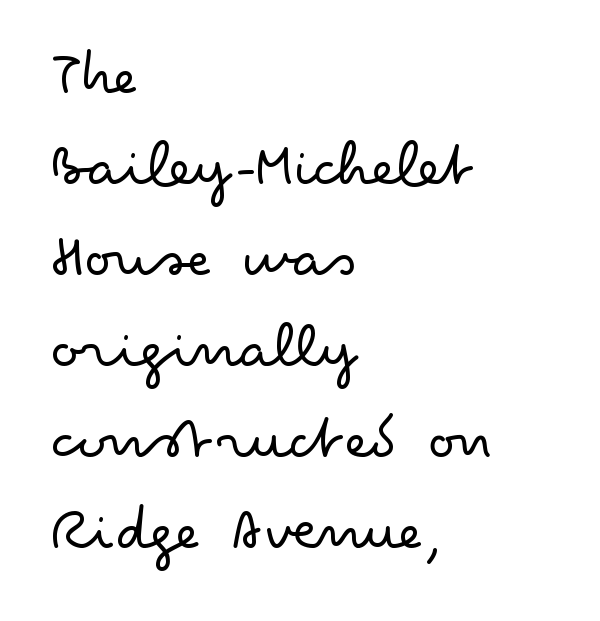
Notice how the passage keeps a crisp vertical edge on the left only. The letterforms sit at book weight or below. The line-height multiplier appears to be the usual default. The gaps between neighbouring characters are ordinary and unremarkable. Rule under the text: the space is simply empty.
